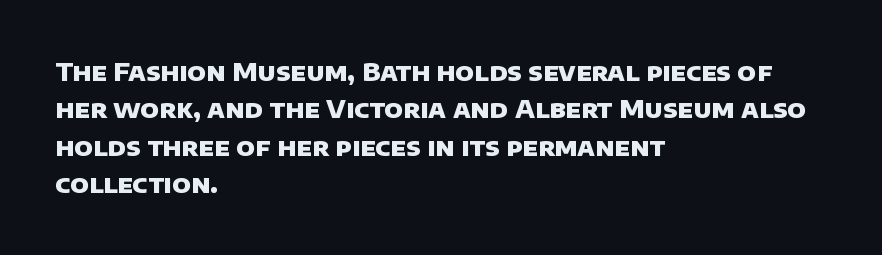
Q: Is the text bold? A: Yes.
Q: Is the text underlined? A: No.
Q: How is the paragraph aligned? A: Left-aligned.
Q: Is the spacing between letters normal or unusually wide? A: Normal.
Q: Is the spacing between lines tight, normal or loose? A: Normal.
